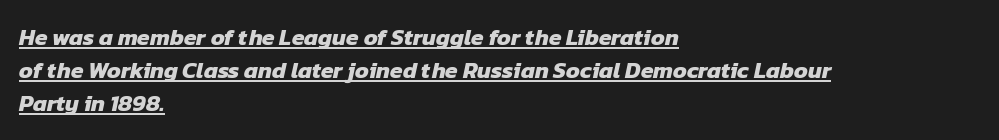
Q: Is the text bold? A: Yes.
Q: Is the text underlined? A: Yes.
Q: How is the paragraph aligned? A: Left-aligned.
Q: Is the spacing between letters normal or unusually wide? A: Normal.
Q: Is the spacing between lines tight, normal or loose? A: Normal.
